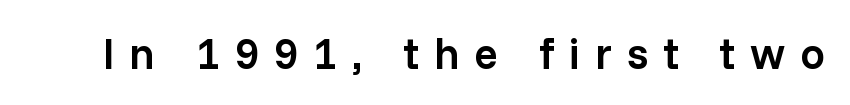
Q: Is the text bold? A: Semi-bold.
Q: Is the text italic (slanted)? A: No, it is upright.
Q: Is the typeface a serif or a sans-serif typeface? A: Sans-serif.
Q: Is the text underlined? A: No.
Q: Is the spacing between letters normal or unusually wide? A: Unusually wide.
Q: Width (condensed, normal, or wide)? A: Normal.
Q: Stroke contrast? A: Low.
Q: x-height? A: Medium.
Q: Monospaced? A: No.
